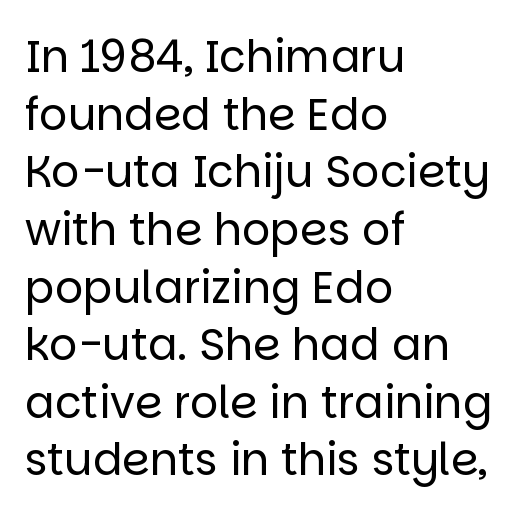
{"serif": "no", "italic": "no", "bold": "no", "weight": "regular", "width": "normal", "stroke_contrast": "low", "x_height": "large", "monospaced": "no", "underline": "no", "align": "left", "line_spacing": "normal", "line_spacing_ratio": 1.31, "letter_spacing": "normal", "letter_spacing_em": 0.0, "glyph_px": 44}
